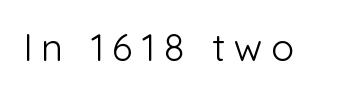
Q: Is the text bold? A: No.
Q: Is the text italic (slanted)? A: No, it is upright.
Q: Is the typeface a serif or a sans-serif typeface? A: Sans-serif.
Q: Is the text underlined? A: No.
Q: Is the spacing between letters normal or unusually wide? A: Unusually wide.
Q: Width (condensed, normal, or wide)? A: Normal.
Q: Stroke contrast? A: Low.
Q: x-height? A: Medium.
Q: Monospaced? A: No.
